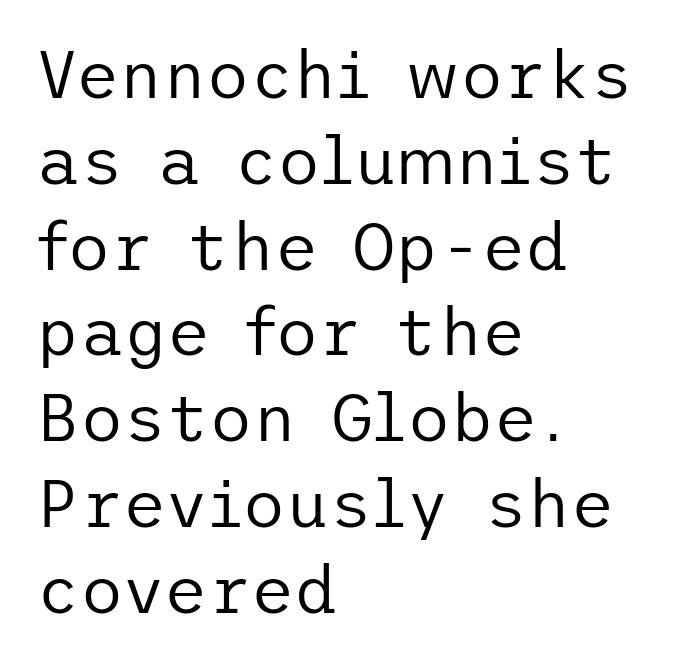
{"serif": "no", "italic": "no", "bold": "no", "weight": "regular", "width": "normal", "stroke_contrast": "low", "x_height": "medium", "underline": "no", "align": "left", "line_spacing": "normal", "line_spacing_ratio": 1.28, "letter_spacing": "normal", "letter_spacing_em": 0.0, "glyph_px": 67}
